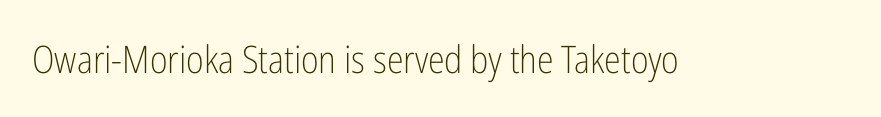
{"serif": "no", "italic": "no", "bold": "no", "weight": "light", "width": "condensed", "stroke_contrast": "low", "x_height": "medium", "monospaced": "no", "underline": "no", "letter_spacing": "normal", "letter_spacing_em": 0.0, "glyph_px": 38}
